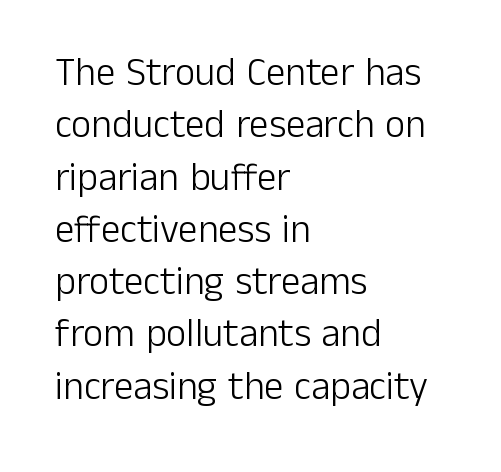
The image shows 39 px light sans-serif type, upright; set left-aligned, normal line spacing (1.34x), normal letter spacing, not underlined; low stroke contrast and a medium x-height.
